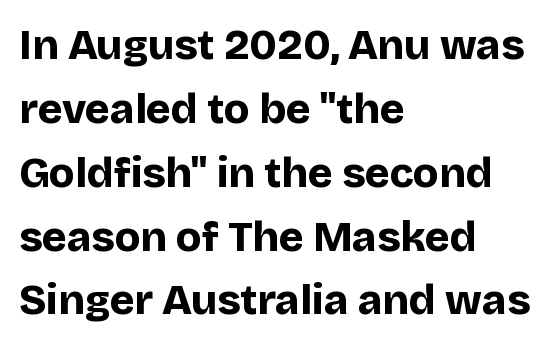
Letterform terminals end flat and unadorned throughout the passage. A student would call this left alignment; a typographer would say flush left, rag right. The gap between lines stays unmarked. Observe the ordinary spacing: letters are neighbours, not strangers. Thick stems and heavy bowls — unmistakably bold.
